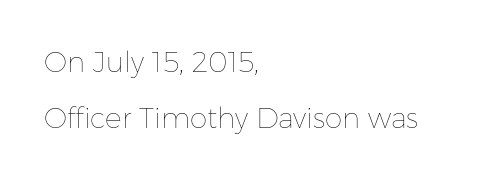
Q: Is the text bold? A: No.
Q: Is the text italic (slanted)? A: No, it is upright.
Q: Is the text underlined? A: No.
Q: How is the paragraph aligned? A: Left-aligned.
Q: Is the spacing between letters normal or unusually wide? A: Normal.
Q: Is the spacing between lines tight, normal or loose? A: Loose.
Q: Width (condensed, normal, or wide)? A: Normal.
Q: Stroke contrast? A: Low.
Q: x-height? A: Medium.
Q: Monospaced? A: No.
